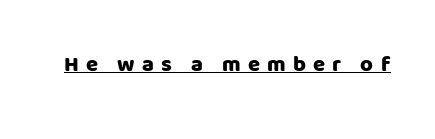
The passage shown has open, widely tracked lettering throughout. Posture: upright roman. Its strokes are broad and dark, the hallmark of bold type. Every word sits above its own underline.
